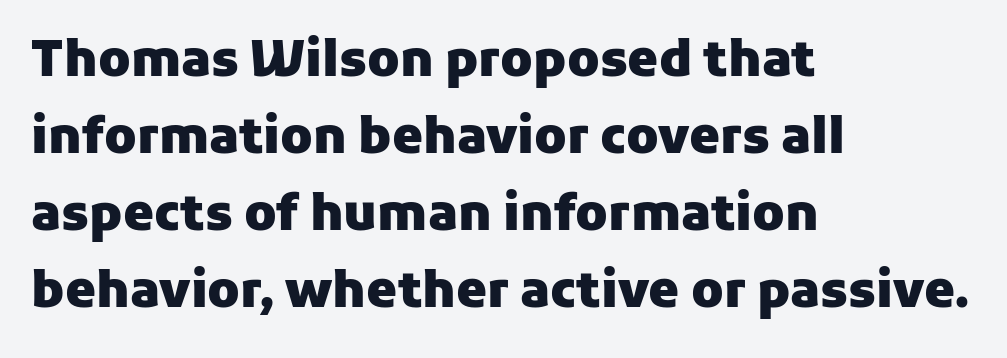
The rendering anchors every line to the left-hand side. This sample has the flowing, uneven cadence of proportional lettering. These lines keep a tight, regular rhythm from letter to letter. The strip under each line holds only bare page. Each new line begins a customary step beneath the previous one. Stroke terminals: plain, sans-serif.
